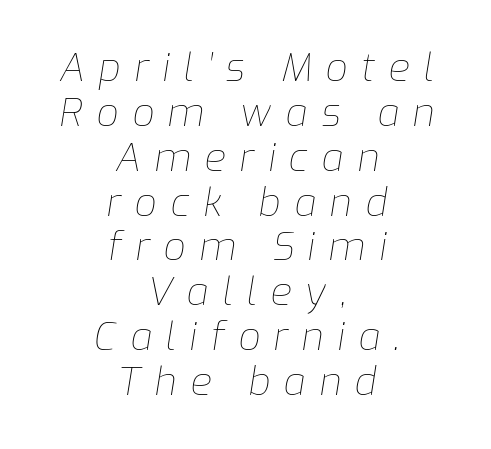
{"italic": "yes", "lean": "right", "slant_degrees": 9, "bold": "no", "weight": "thin", "width": "normal", "stroke_contrast": "low", "x_height": "medium", "monospaced": "no", "underline": "no", "align": "center", "line_spacing": "tight", "line_spacing_ratio": 1.15, "letter_spacing": "wide", "letter_spacing_em": 0.35, "glyph_px": 39}
